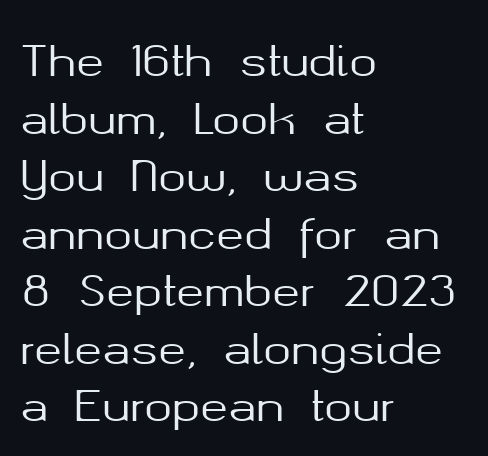
The image shows 42 px sans-serif type, upright; set left-aligned, normal line spacing (1.37x), normal letter spacing, not underlined; medium stroke contrast and a medium x-height.
